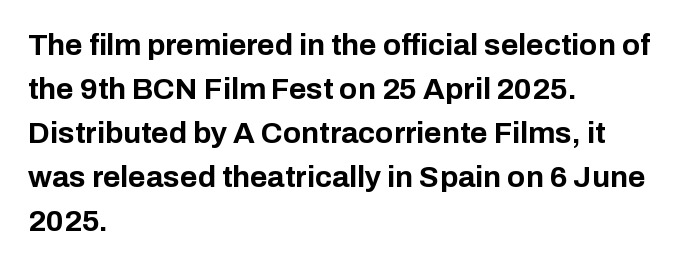
{"serif": "no", "italic": "no", "bold": "yes", "weight": "bold", "width": "normal", "stroke_contrast": "low", "x_height": "medium", "monospaced": "no", "underline": "no", "align": "left", "line_spacing": "normal", "line_spacing_ratio": 1.47, "letter_spacing": "normal", "letter_spacing_em": 0.0, "glyph_px": 30}
